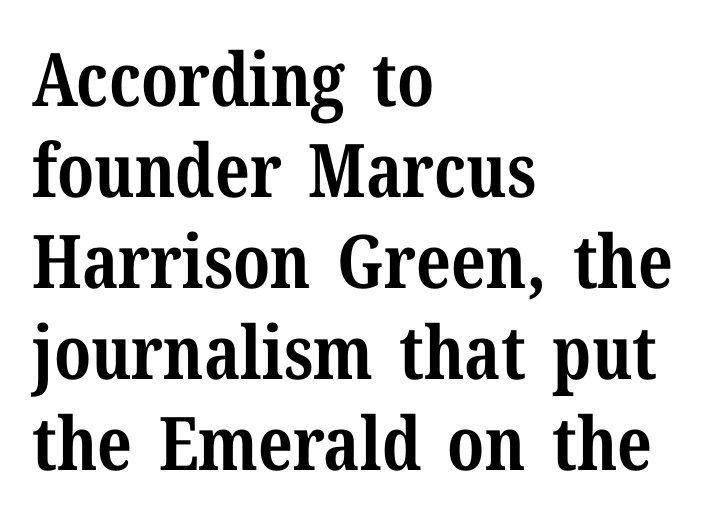
{"serif": "yes", "italic": "no", "bold": "yes", "weight": "bold", "width": "normal", "stroke_contrast": "medium", "x_height": "medium", "monospaced": "no", "underline": "no", "align": "left", "line_spacing_ratio": 1.23, "letter_spacing": "normal", "letter_spacing_em": 0.0, "glyph_px": 74}
